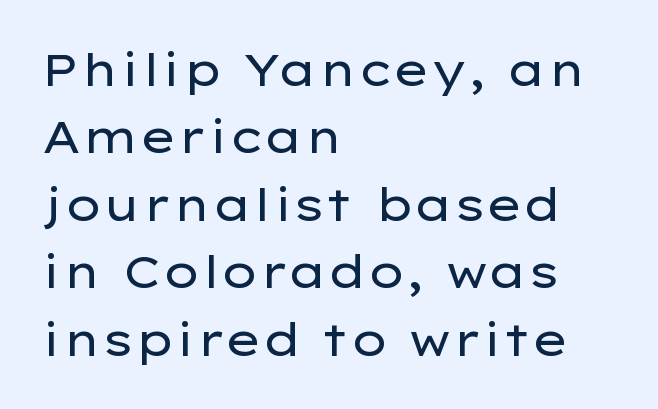
{"serif": "no", "italic": "no", "bold": "no", "weight": "regular", "width": "wide", "stroke_contrast": "low", "x_height": "medium", "monospaced": "no", "underline": "no", "align": "left", "line_spacing": "normal", "line_spacing_ratio": 1.5, "letter_spacing": "normal", "letter_spacing_em": 0.0, "glyph_px": 45}
